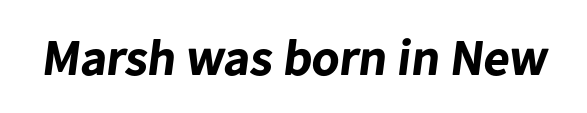
{"serif": "no", "bold": "yes", "weight": "bold", "width": "normal", "stroke_contrast": "low", "x_height": "medium", "monospaced": "no", "underline": "no", "letter_spacing": "normal", "letter_spacing_em": 0.0, "glyph_px": 51}
